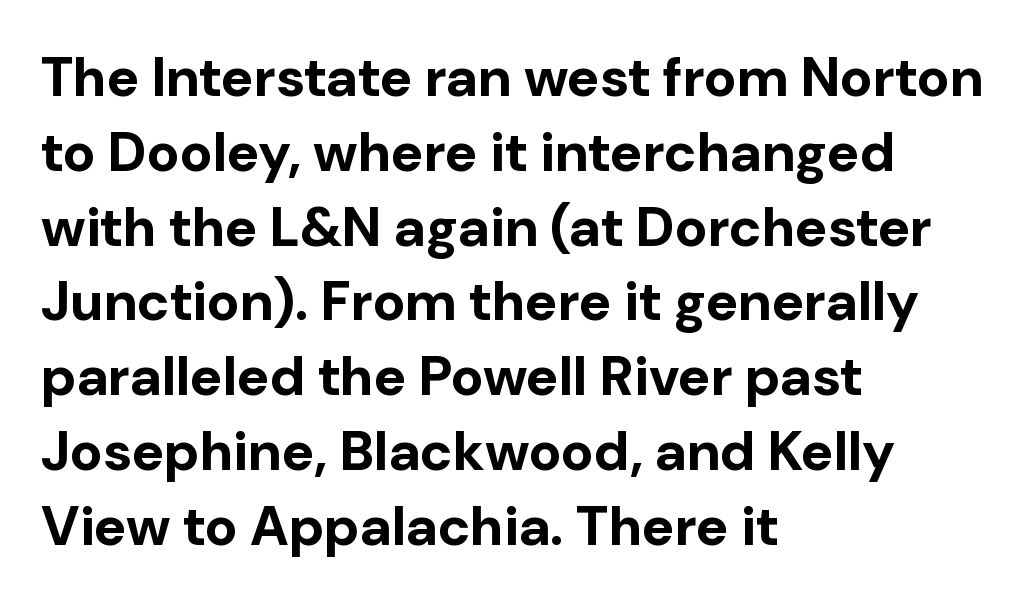
Q: Is the text bold? A: Yes.
Q: Is the text italic (slanted)? A: No, it is upright.
Q: Is the typeface a serif or a sans-serif typeface? A: Sans-serif.
Q: Is the text underlined? A: No.
Q: How is the paragraph aligned? A: Left-aligned.
Q: Is the spacing between letters normal or unusually wide? A: Normal.
Q: Is the spacing between lines tight, normal or loose? A: Normal.
Q: Width (condensed, normal, or wide)? A: Normal.
Q: Stroke contrast? A: Low.
Q: x-height? A: Medium.
Q: Monospaced? A: No.
